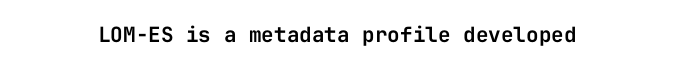
Q: Is the text italic (slanted)? A: No, it is upright.
Q: Is the text underlined? A: No.
Q: Is the spacing between letters normal or unusually wide? A: Normal.
